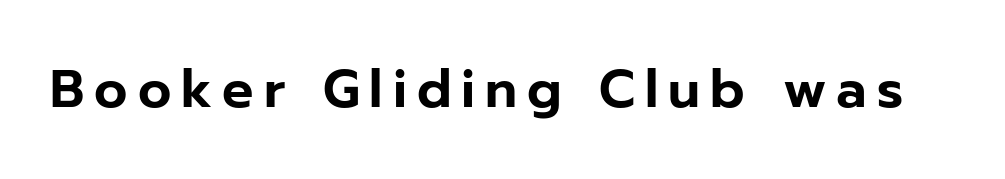
The image shows 52 px sans-serif type, upright; set not underlined; low stroke contrast and a medium x-height.
